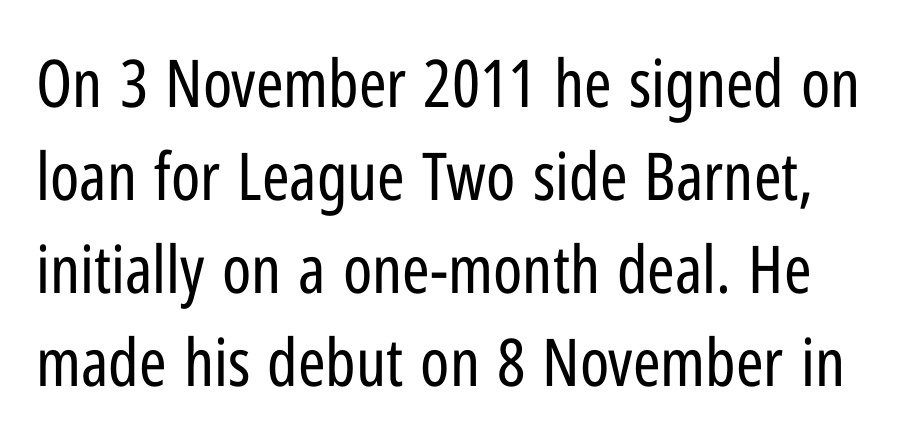
The image shows 66 px regular-weight, condensed sans-serif type, upright; set normal line spacing (1.41x), normal letter spacing, not underlined; low stroke contrast and a medium x-height.
